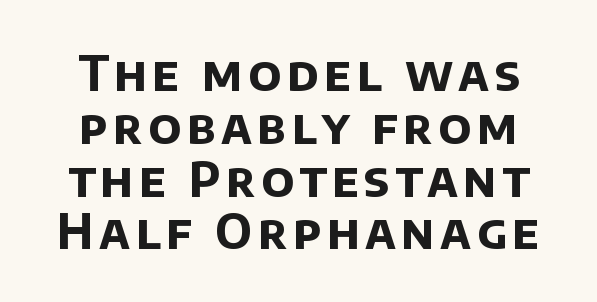
Q: Is the text bold? A: Yes.
Q: Is the typeface a serif or a sans-serif typeface? A: Sans-serif.
Q: Is the text underlined? A: No.
Q: Is the spacing between lines tight, normal or loose? A: Tight.
Q: Width (condensed, normal, or wide)? A: Normal.
Q: Stroke contrast? A: Low.
Q: x-height? A: Large.
Q: Monospaced? A: No.
